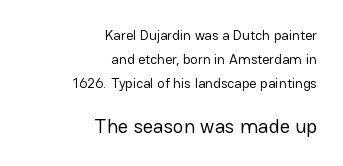
Block two is the big one; block one sits smaller above it. The type sits square on the baseline with zero lean. Think standard paragraph weight, or any step lighter than that. Does extra space separate the letters? No, they use regular spacing. Normally led — the rows are evenly, conventionally spaced. The strip under each line holds only bare page.
